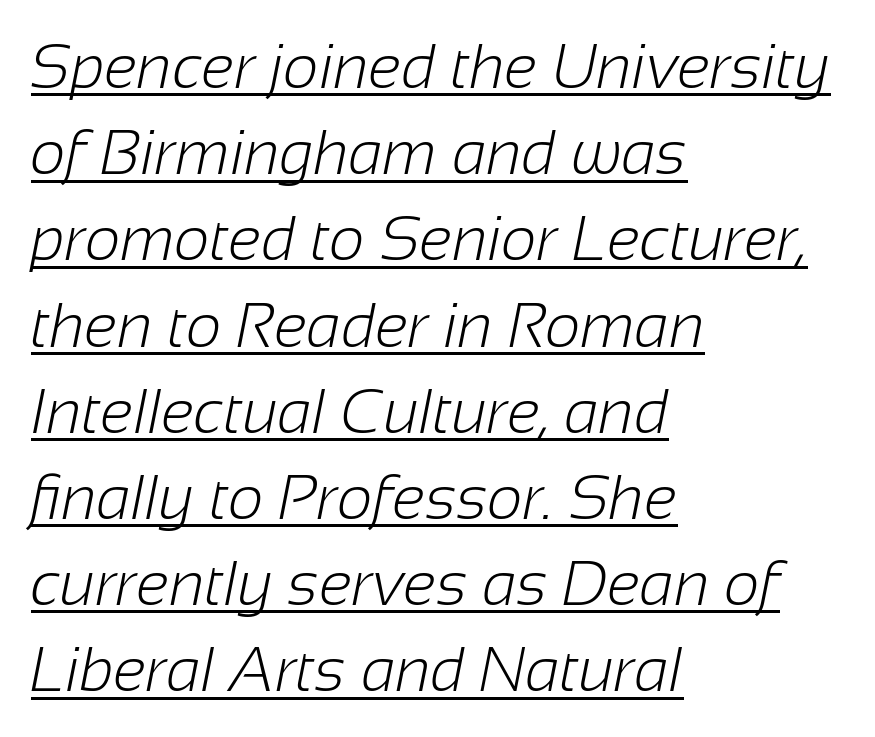
Q: Is the text bold? A: No.
Q: Is the typeface a serif or a sans-serif typeface? A: Sans-serif.
Q: Is the text underlined? A: Yes.
Q: How is the paragraph aligned? A: Left-aligned.
Q: Is the spacing between letters normal or unusually wide? A: Normal.
Q: Is the spacing between lines tight, normal or loose? A: Normal.
Q: Width (condensed, normal, or wide)? A: Normal.
Q: Stroke contrast? A: Low.
Q: x-height? A: Medium.
Q: Monospaced? A: No.
